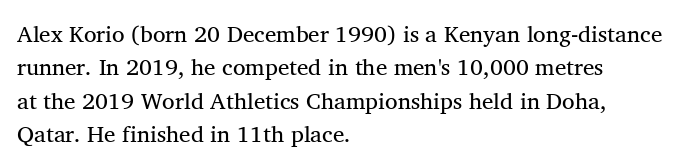
{"italic": "no", "bold": "no", "underline": "no", "align": "left", "line_spacing": "normal", "line_spacing_ratio": 1.45, "letter_spacing": "normal", "letter_spacing_em": 0.0, "glyph_px": 23}
